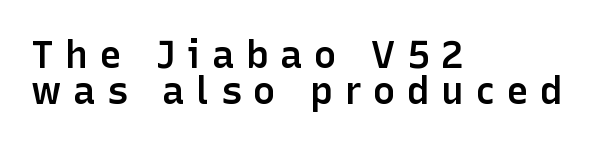
The image shows 38 px semibold sans-serif type, upright; set left-aligned, tight line spacing (0.96x), unusually wide letter spacing (+0.3 em), not underlined; low stroke contrast and a medium x-height.
